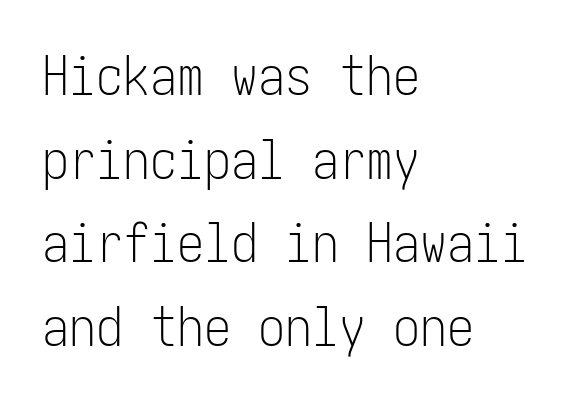
Q: Is the text bold? A: No.
Q: Is the text italic (slanted)? A: No, it is upright.
Q: Is the typeface a serif or a sans-serif typeface? A: Sans-serif.
Q: Is the text underlined? A: No.
Q: How is the paragraph aligned? A: Left-aligned.
Q: Is the spacing between letters normal or unusually wide? A: Normal.
Q: Is the spacing between lines tight, normal or loose? A: Normal.
Q: Width (condensed, normal, or wide)? A: Condensed.
Q: Stroke contrast? A: Low.
Q: x-height? A: Medium.
